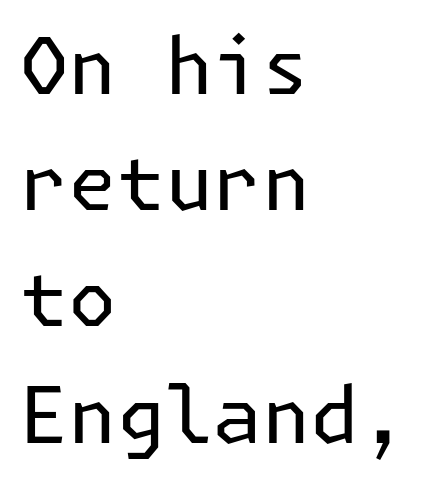
Q: Is the text bold? A: No.
Q: Is the text italic (slanted)? A: No, it is upright.
Q: Is the typeface a serif or a sans-serif typeface? A: Sans-serif.
Q: Is the text underlined? A: No.
Q: How is the paragraph aligned? A: Left-aligned.
Q: Is the spacing between letters normal or unusually wide? A: Normal.
Q: Is the spacing between lines tight, normal or loose? A: Normal.
Q: Width (condensed, normal, or wide)? A: Normal.
Q: Stroke contrast? A: Low.
Q: x-height? A: Medium.
